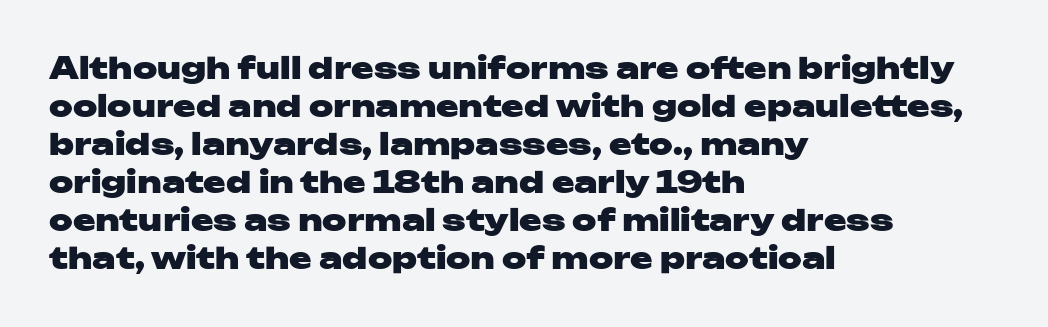
Q: Is the text bold? A: Yes.
Q: Is the text italic (slanted)? A: No, it is upright.
Q: Is the typeface a serif or a sans-serif typeface? A: Sans-serif.
Q: Is the text underlined? A: No.
Q: How is the paragraph aligned? A: Left-aligned.
Q: Is the spacing between letters normal or unusually wide? A: Normal.
Q: Is the spacing between lines tight, normal or loose? A: Normal.
Q: Width (condensed, normal, or wide)? A: Wide.
Q: Stroke contrast? A: Low.
Q: x-height? A: Medium.
Q: Monospaced? A: No.
